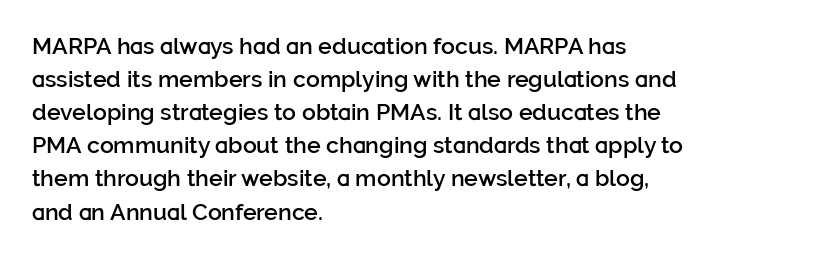
{"italic": "no", "bold": "semi", "underline": "no", "align": "left", "line_spacing": "normal", "line_spacing_ratio": 1.44, "letter_spacing": "normal", "letter_spacing_em": 0.0, "glyph_px": 23}
